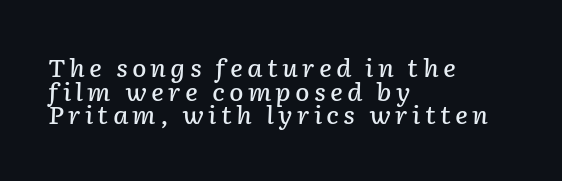
The rag falls on the right side of this text block. Compared with ordinary roman type, these characters are visibly tilted. This block would grow much taller if given ordinary leading; it's compressed now. The area under the type is left untouched. Strokes here are thickened, but only to semibold level.
